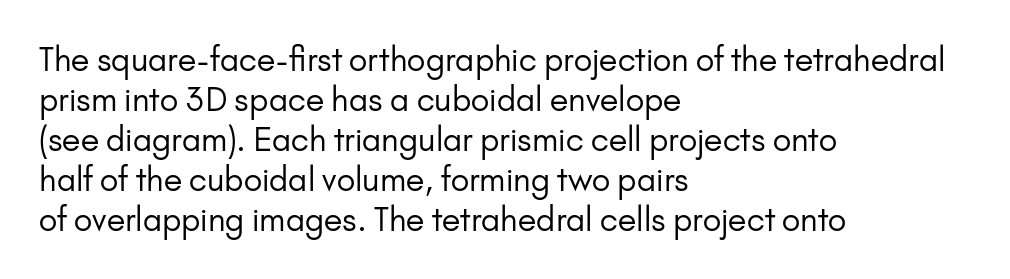
{"serif": "no", "italic": "no", "bold": "no", "weight": "regular", "width": "normal", "stroke_contrast": "low", "x_height": "small", "monospaced": "no", "underline": "no", "align": "left", "line_spacing": "normal", "line_spacing_ratio": 1.25, "letter_spacing": "normal", "letter_spacing_em": 0.0, "glyph_px": 32}
